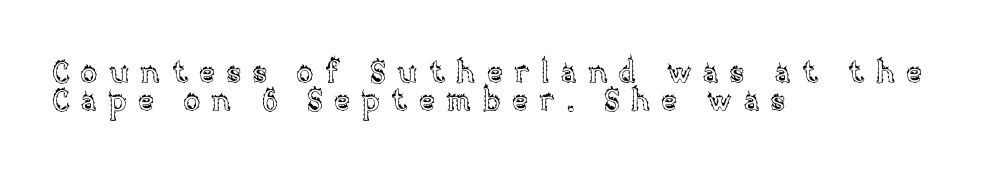
Short and long lines alike share a common starting point at left. The lettering stays uniformly vertical, giving the passage a roman look. Any mark beneath the type? The region is blank. This block would grow much taller if given ordinary leading; it's compressed now. Substantial extra tracking has been applied to these lines.
